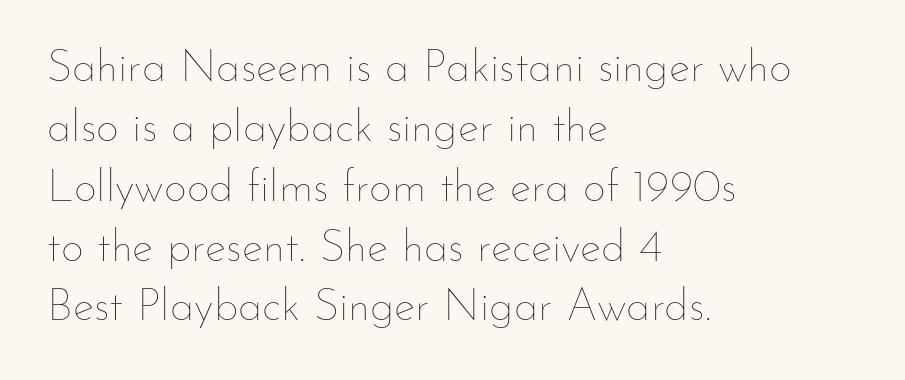
{"italic": "no", "bold": "no", "weight": "thin", "width": "normal", "stroke_contrast": "low", "x_height": "small", "monospaced": "no", "underline": "no", "align": "left", "line_spacing": "normal", "line_spacing_ratio": 1.33, "letter_spacing": "normal", "letter_spacing_em": 0.0, "glyph_px": 45}
